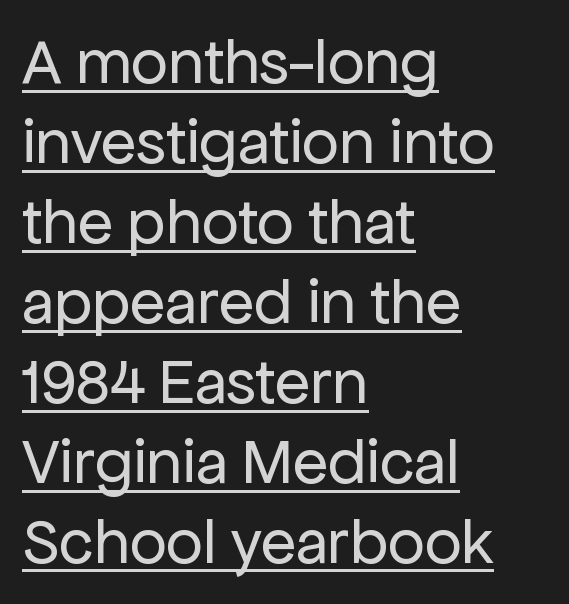
{"serif": "no", "italic": "no", "bold": "no", "weight": "regular", "width": "normal", "stroke_contrast": "low", "x_height": "medium", "monospaced": "no", "underline": "yes", "align": "left", "line_spacing_ratio": 1.23, "letter_spacing": "normal", "letter_spacing_em": 0.0, "glyph_px": 65}
